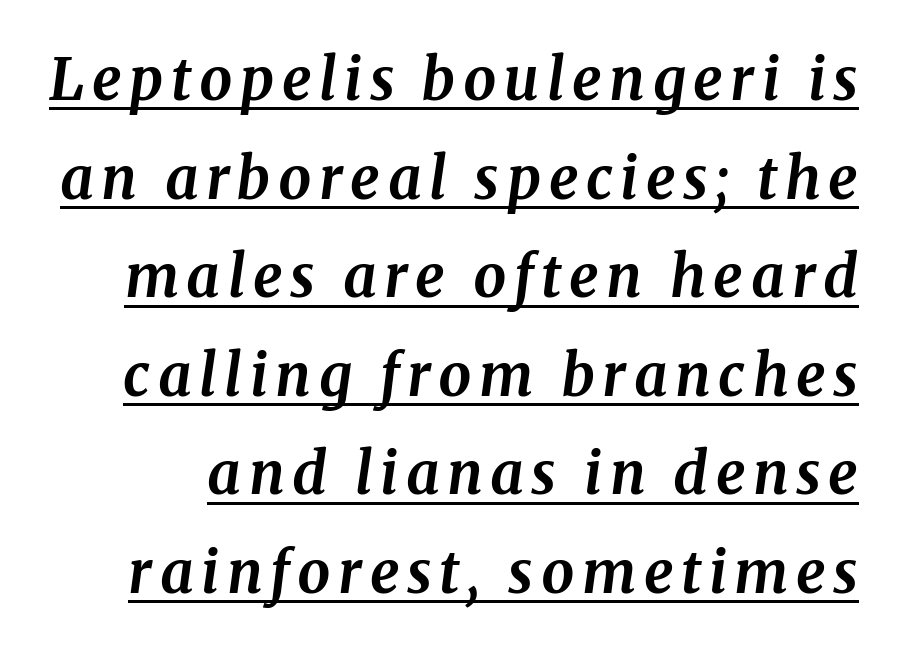
Q: Is the text bold? A: Yes.
Q: Is the text italic (slanted)? A: Yes, it leans right by about 8 degrees.
Q: Is the typeface a serif or a sans-serif typeface? A: Serif.
Q: Is the text underlined? A: Yes.
Q: Is the spacing between lines tight, normal or loose? A: Normal.
Q: Width (condensed, normal, or wide)? A: Normal.
Q: Stroke contrast? A: Medium.
Q: x-height? A: Medium.
Q: Monospaced? A: No.
